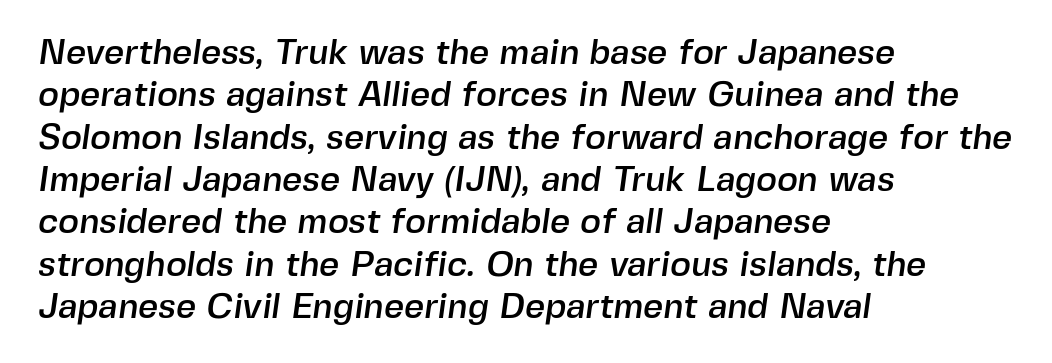
Q: Is the typeface a serif or a sans-serif typeface? A: Sans-serif.
Q: Is the text underlined? A: No.
Q: How is the paragraph aligned? A: Left-aligned.
Q: Is the spacing between letters normal or unusually wide? A: Normal.
Q: Width (condensed, normal, or wide)? A: Normal.
Q: x-height? A: Medium.
Q: Monospaced? A: No.
